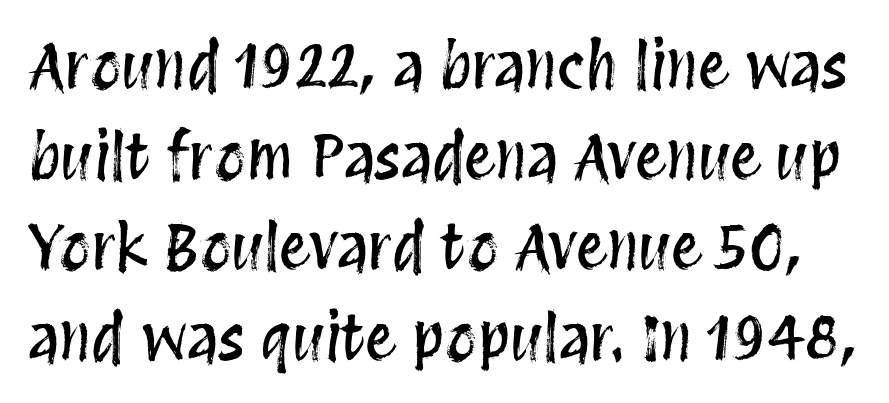
The image shows 62 px condensed type, upright; set normal line spacing (1.46x), normal letter spacing, not underlined; medium stroke contrast and a large x-height.
